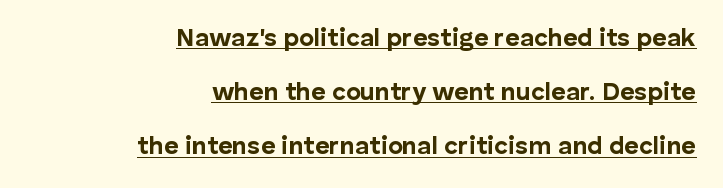
Emphasis by weight is at full strength: bold. The paragraph shown leans on its right margin. Between one letter and the next there's only the usual sliver of space. Compared with undecorated copy, this sample adds a rule below the words. Whoever set this chose breathing room over compactness in the vertical rhythm. Italic: no, the glyphs are upright roman.
